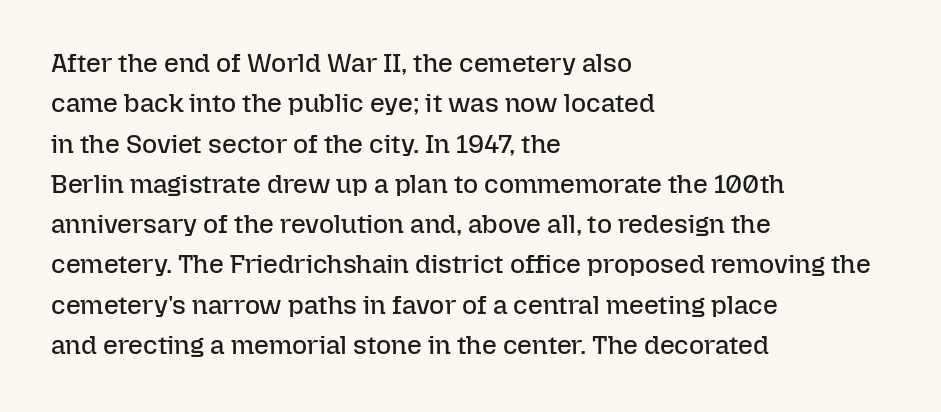
Check the space under the baseline: it is left empty. The type sits square on the baseline with zero lean. Line spacing here is normal. Casual observation: everything's shoved over to the left. Honestly, the letter spacing is just normal — you wouldn't notice it.
